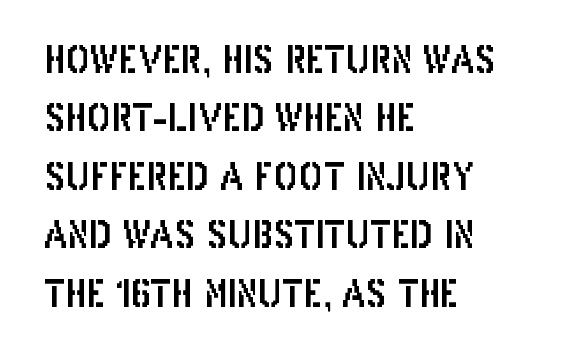
Q: Is the text italic (slanted)? A: No, it is upright.
Q: Is the typeface a serif or a sans-serif typeface? A: Sans-serif.
Q: Is the text underlined? A: No.
Q: How is the paragraph aligned? A: Left-aligned.
Q: Is the spacing between letters normal or unusually wide? A: Normal.
Q: Is the spacing between lines tight, normal or loose? A: Normal.
Q: Width (condensed, normal, or wide)? A: Condensed.
Q: Stroke contrast? A: Low.
Q: x-height? A: Large.
Q: Monospaced? A: No.
